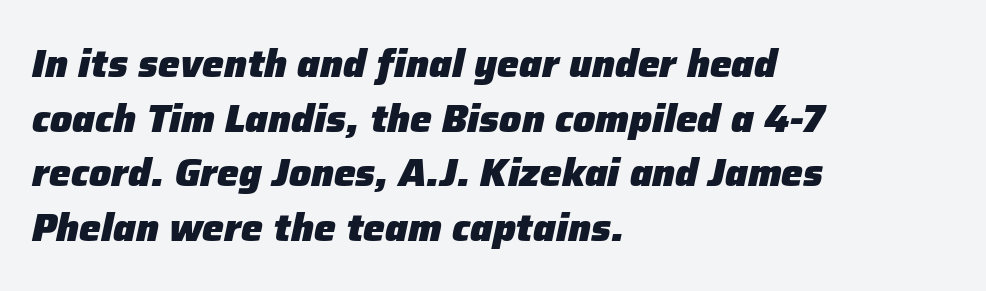
{"italic": "yes", "lean": "right", "slant_degrees": 12, "bold": "yes", "weight": "heavy", "width": "normal", "stroke_contrast": "low", "x_height": "medium", "monospaced": "no", "underline": "no", "align": "left", "line_spacing": "normal", "line_spacing_ratio": 1.4, "letter_spacing": "normal", "letter_spacing_em": 0.0, "glyph_px": 39}
